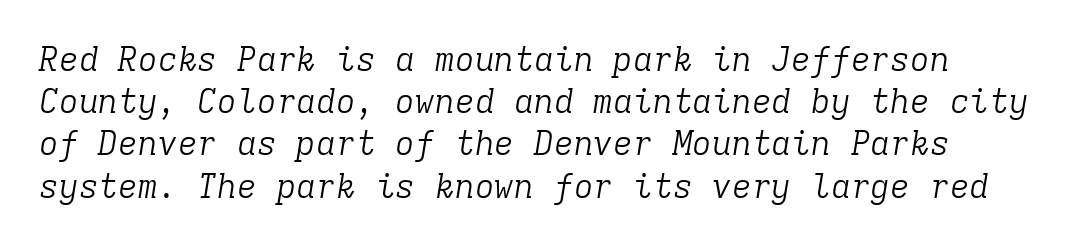
The image shows 33 px light serif type, italic (leaning right), monospaced; set normal line spacing (1.28x), normal letter spacing, not underlined; low stroke contrast and a medium x-height.
